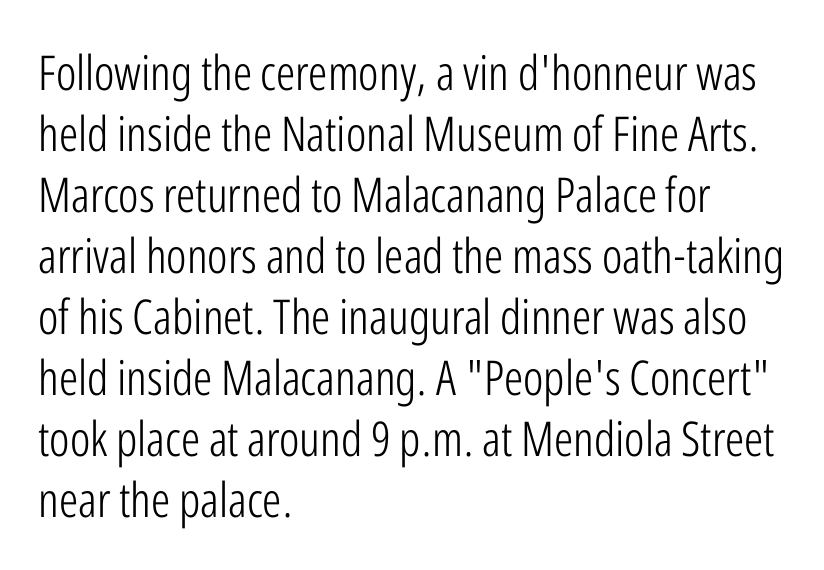
The image shows 48 px light, condensed sans-serif type, upright; set left-aligned, normal line spacing (1.27x), normal letter spacing, not underlined; low stroke contrast and a medium x-height.
